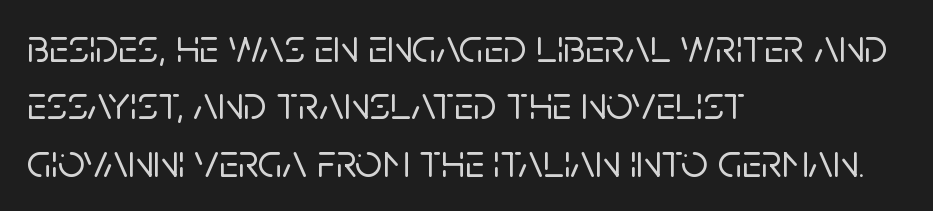
{"serif": "no", "italic": "no", "width": "normal", "stroke_contrast": "low", "x_height": "large", "monospaced": "no", "underline": "no", "align": "left", "line_spacing_ratio": 1.22, "letter_spacing": "normal", "letter_spacing_em": 0.0, "glyph_px": 47}
